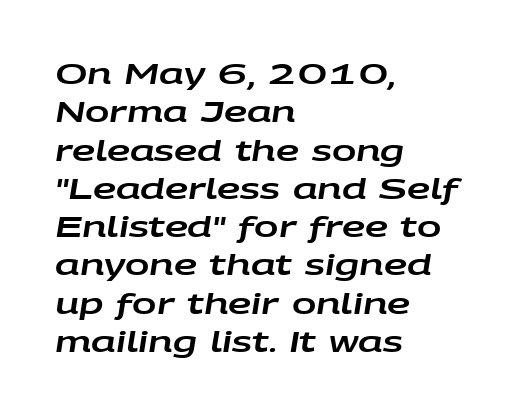
Q: Is the text italic (slanted)? A: Yes, it leans right by about 9 degrees.
Q: Is the text underlined? A: No.
Q: How is the paragraph aligned? A: Left-aligned.
Q: Is the spacing between letters normal or unusually wide? A: Normal.
Q: Is the spacing between lines tight, normal or loose? A: Normal.
Q: Width (condensed, normal, or wide)? A: Wide.
Q: Stroke contrast? A: Low.
Q: x-height? A: Large.
Q: Monospaced? A: No.
